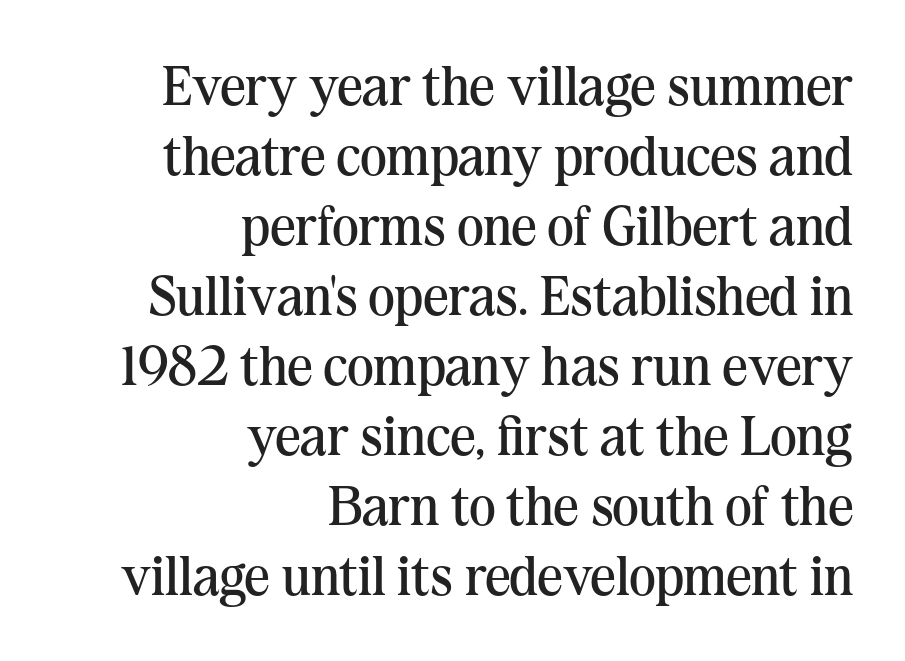
{"serif": "yes", "italic": "no", "bold": "no", "weight": "regular", "width": "normal", "stroke_contrast": "medium", "x_height": "medium", "monospaced": "no", "underline": "no", "align": "right", "line_spacing": "normal", "line_spacing_ratio": 1.25, "letter_spacing": "normal", "letter_spacing_em": 0.0, "glyph_px": 56}
